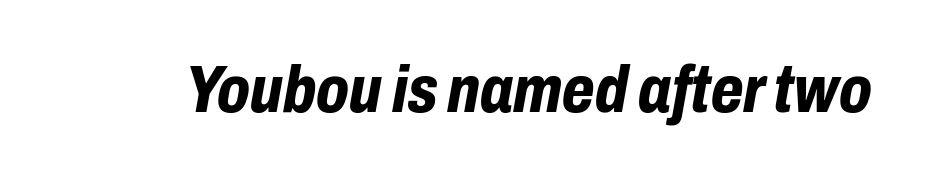
Do the characters align in a grid? No, the font is proportional. You could call the tracking neutral — neither tight nor loose. Does the lettering tilt? It does — this is italic. Heavy, bold letterforms.
